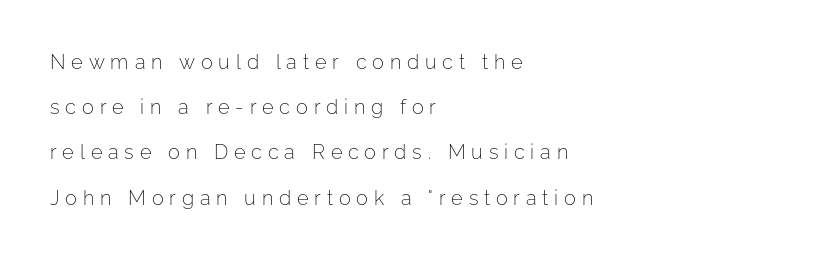
The image shows 20 px text type, upright; set left-aligned, loose line spacing (2.26x), unusually wide letter spacing (+0.29 em), not underlined.
